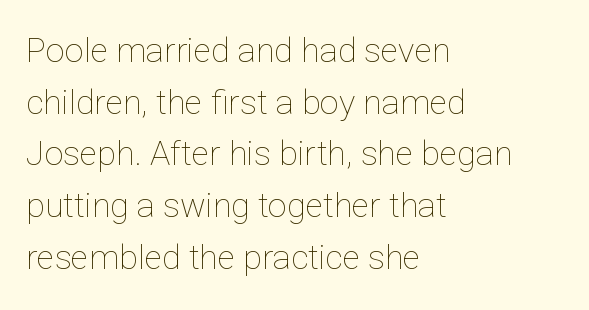
{"italic": "no", "bold": "no", "weight": "thin", "width": "normal", "stroke_contrast": "low", "x_height": "medium", "monospaced": "no", "underline": "no", "align": "left", "line_spacing": "normal", "line_spacing_ratio": 1.52, "letter_spacing": "normal", "letter_spacing_em": 0.0, "glyph_px": 34}
